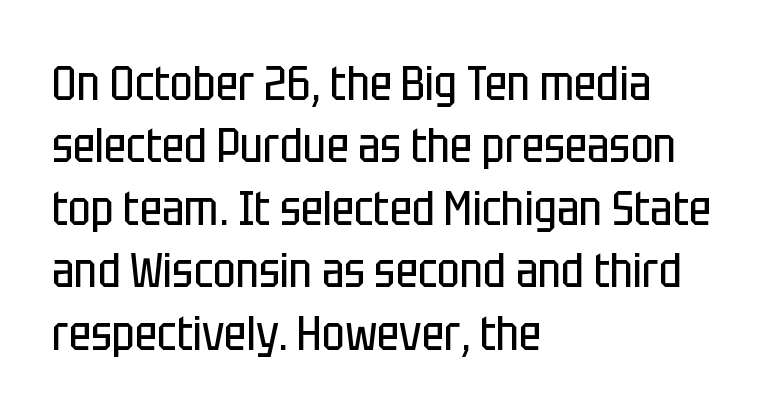
The image shows 48 px regular-weight, condensed sans-serif type, upright; set left-aligned, normal line spacing (1.3x), normal letter spacing, not underlined; low stroke contrast and a large x-height.
